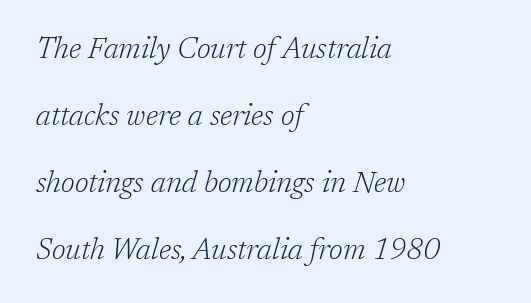
{"serif": "yes", "italic": "yes", "lean": "right", "slant_degrees": 17, "bold": "no", "weight": "light", "width": "normal", "stroke_contrast": "low", "x_height": "medium", "monospaced": "no", "underline": "no", "align": "left", "line_spacing": "loose", "line_spacing_ratio": 2.31, "letter_spacing": "normal", "letter_spacing_em": 0.0, "glyph_px": 29}
